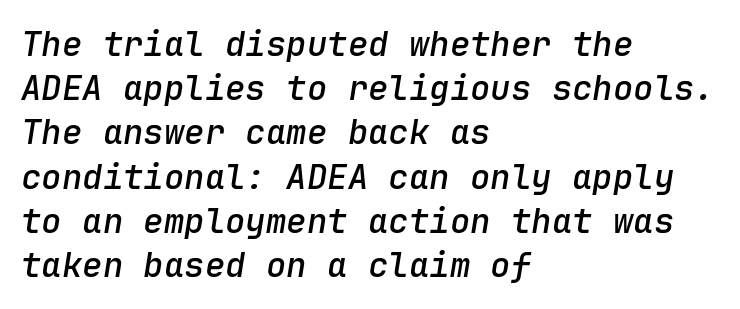
The image shows 34 px semibold type, italic (leaning right), monospaced; set left-aligned, normal line spacing (1.3x), normal letter spacing, not underlined; low stroke contrast and a medium x-height.
